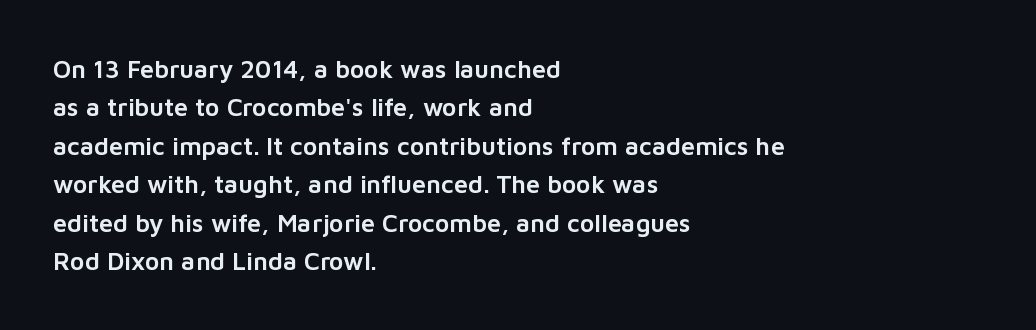
The image shows 25 px text type, upright; set left-aligned, normal line spacing (1.54x), normal letter spacing, not underlined.
